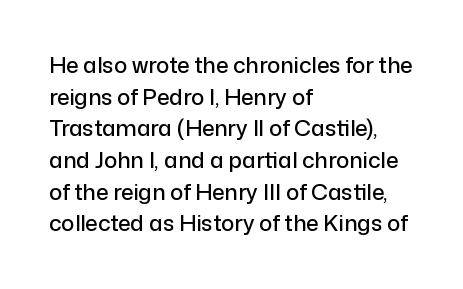
Ordinary non-slanted type is in use. Letter spacing: default. This sample is left-justified, so line endings fall wherever the words run out. Underline: absent. Successive baselines arrive at the customary interval.
